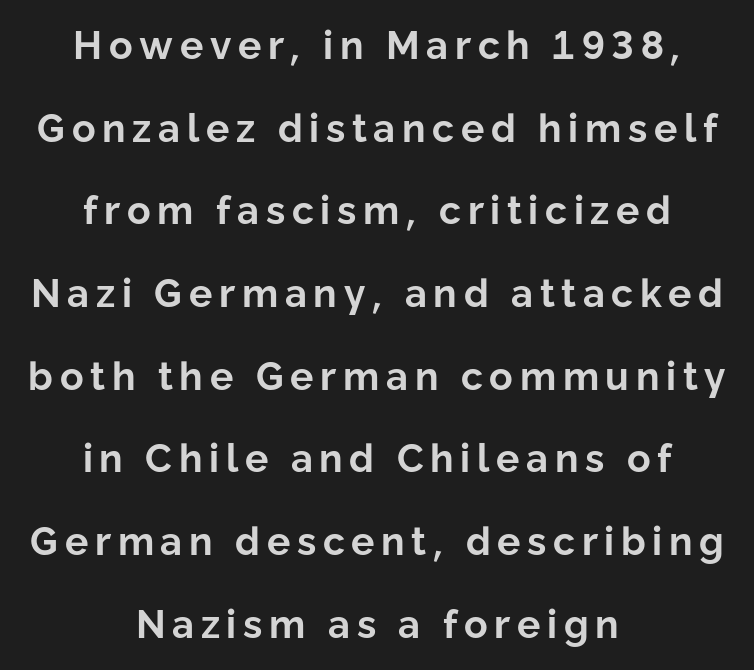
The image shows 39 px bold sans-serif type, upright; set centered, loose line spacing (2.12x), not underlined; low stroke contrast and a medium x-height.
